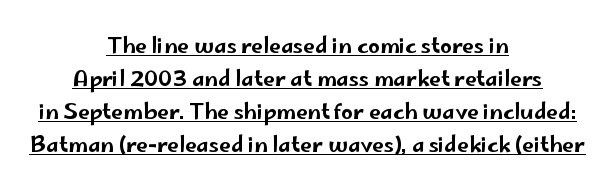
The string is rendered with underlining switched on. The space between consecutive lines is moderate. Visually the block forms a symmetrical silhouette, jagged on both flanks. Standard letterfit; no display-style spreading of the glyphs. Does the lettering tilt? It doesn't — this is upright.
